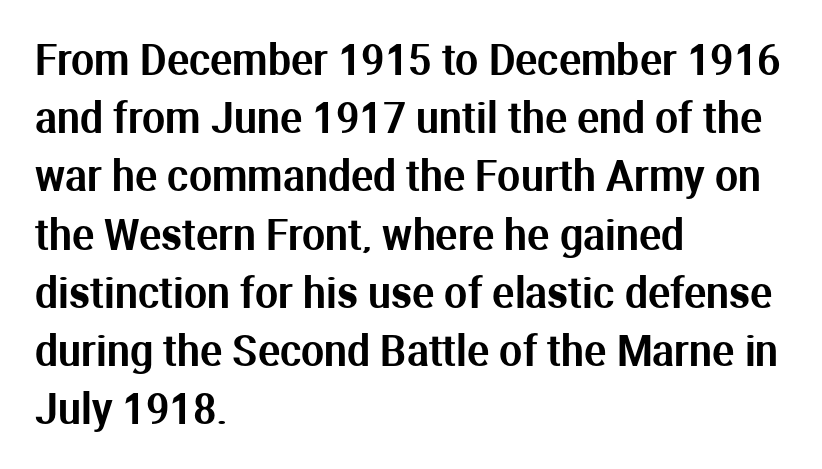
Q: Is the text italic (slanted)? A: No, it is upright.
Q: Is the typeface a serif or a sans-serif typeface? A: Sans-serif.
Q: Is the text underlined? A: No.
Q: How is the paragraph aligned? A: Left-aligned.
Q: Is the spacing between letters normal or unusually wide? A: Normal.
Q: Is the spacing between lines tight, normal or loose? A: Normal.
Q: Width (condensed, normal, or wide)? A: Normal.
Q: Stroke contrast? A: Medium.
Q: x-height? A: Medium.
Q: Monospaced? A: No.
